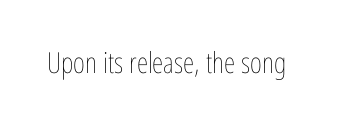
Q: Is the text bold? A: No.
Q: Is the text italic (slanted)? A: No, it is upright.
Q: Is the text underlined? A: No.
Q: Is the spacing between letters normal or unusually wide? A: Normal.
Q: Width (condensed, normal, or wide)? A: Condensed.
Q: Stroke contrast? A: Low.
Q: x-height? A: Medium.
Q: Monospaced? A: No.
